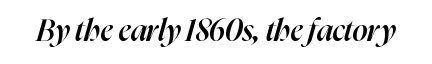
The image shows 30 px semibold type, italic (leaning right); set normal letter spacing, not underlined; high stroke contrast and a medium x-height.
